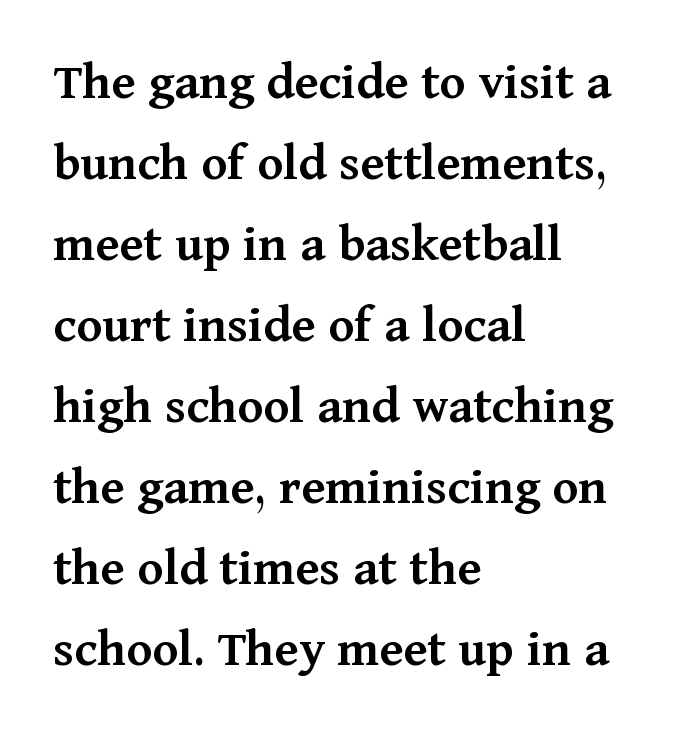
Q: Is the text bold? A: Semi-bold.
Q: Is the text italic (slanted)? A: No, it is upright.
Q: Is the typeface a serif or a sans-serif typeface? A: Serif.
Q: Is the text underlined? A: No.
Q: How is the paragraph aligned? A: Left-aligned.
Q: Is the spacing between letters normal or unusually wide? A: Normal.
Q: Is the spacing between lines tight, normal or loose? A: Normal.
Q: Width (condensed, normal, or wide)? A: Normal.
Q: Stroke contrast? A: Medium.
Q: x-height? A: Medium.
Q: Monospaced? A: No.
